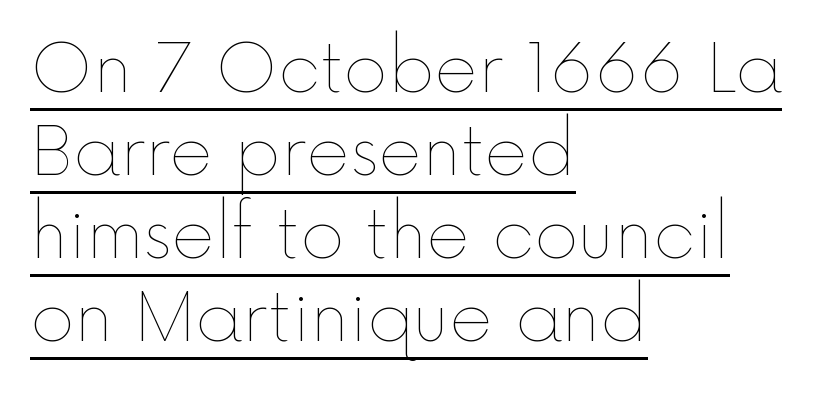
Inter-character spacing is left at the font's built-in metrics. This sample has the flowing, uneven cadence of proportional lettering. Nothing heavy about these letters — not bold at all. The axis of the letterforms is exactly vertical.
